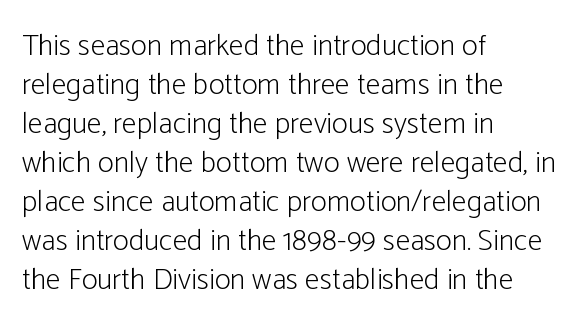
Q: Is the text bold? A: No.
Q: Is the text italic (slanted)? A: No, it is upright.
Q: Is the typeface a serif or a sans-serif typeface? A: Sans-serif.
Q: Is the text underlined? A: No.
Q: How is the paragraph aligned? A: Left-aligned.
Q: Is the spacing between letters normal or unusually wide? A: Normal.
Q: Is the spacing between lines tight, normal or loose? A: Normal.
Q: Width (condensed, normal, or wide)? A: Condensed.
Q: Stroke contrast? A: Low.
Q: x-height? A: Medium.
Q: Monospaced? A: No.
